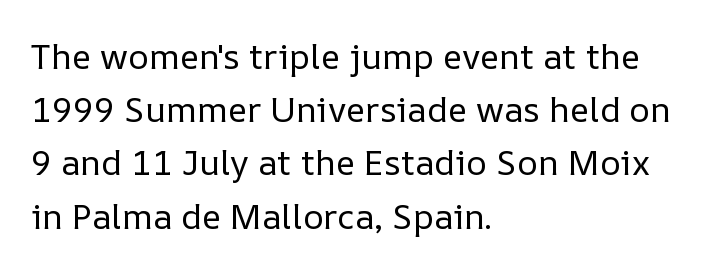
{"italic": "no", "bold": "no", "weight": "regular", "width": "normal", "stroke_contrast": "low", "x_height": "medium", "monospaced": "no", "underline": "no", "align": "left", "line_spacing": "normal", "line_spacing_ratio": 1.52, "letter_spacing": "normal", "letter_spacing_em": 0.0, "glyph_px": 35}
